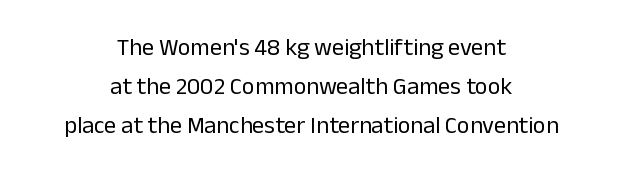
The image shows 24 px text type, upright; set centered, normal line spacing (1.62x), normal letter spacing, not underlined.
